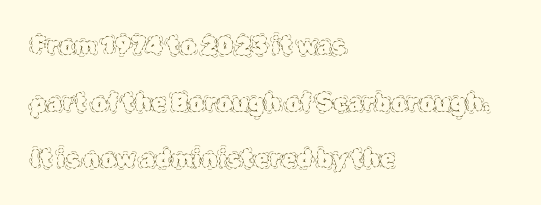
Q: Is the text bold? A: No.
Q: Is the text italic (slanted)? A: No, it is upright.
Q: Is the text underlined? A: No.
Q: How is the paragraph aligned? A: Left-aligned.
Q: Is the spacing between letters normal or unusually wide? A: Normal.
Q: Is the spacing between lines tight, normal or loose? A: Loose.
